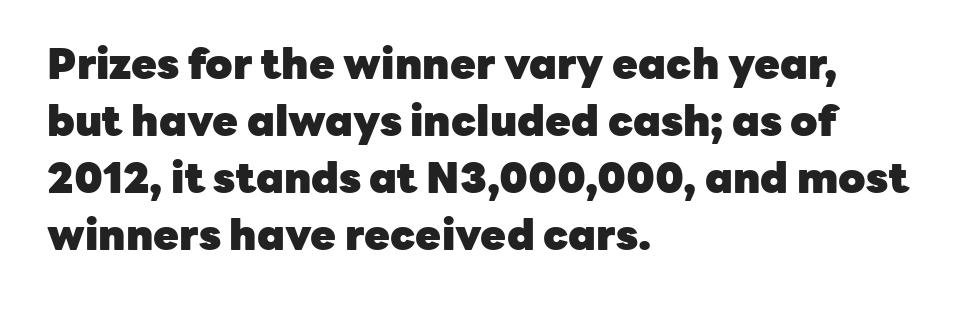
{"serif": "no", "italic": "no", "bold": "yes", "weight": "heavy", "width": "normal", "stroke_contrast": "low", "x_height": "medium", "monospaced": "no", "underline": "no", "align": "left", "line_spacing": "normal", "line_spacing_ratio": 1.36, "letter_spacing": "normal", "letter_spacing_em": 0.0, "glyph_px": 42}
